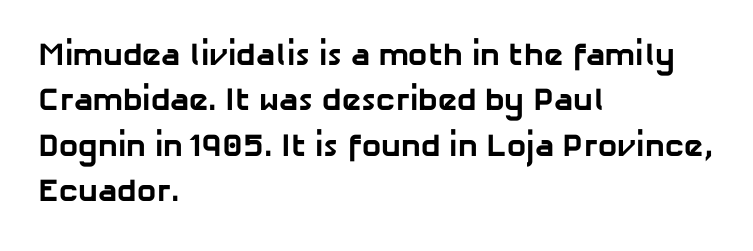
The image shows 32 px bold sans-serif type; set left-aligned, normal line spacing (1.42x), normal letter spacing, not underlined; low stroke contrast and a medium x-height.
